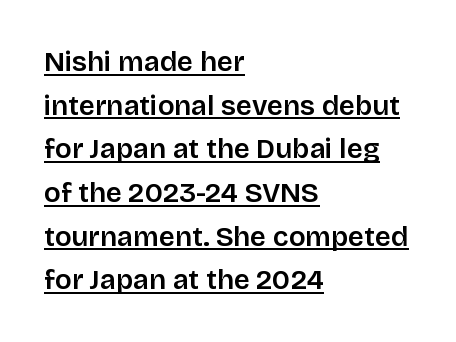
{"serif": "no", "italic": "no", "width": "normal", "stroke_contrast": "low", "x_height": "large", "monospaced": "no", "underline": "yes", "align": "left", "line_spacing": "normal", "line_spacing_ratio": 1.56, "letter_spacing": "normal", "letter_spacing_em": 0.0, "glyph_px": 28}
